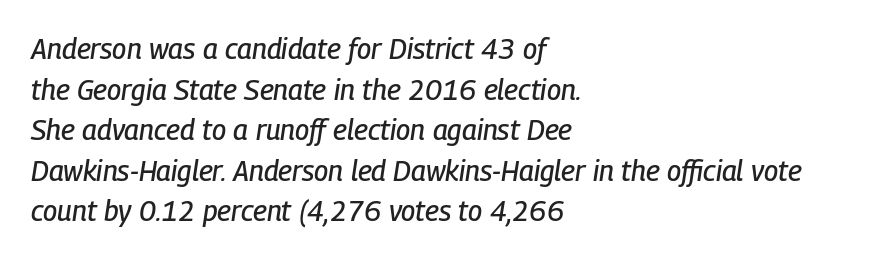
The letters are slanted; this is an italic face. The leading is moderate, giving the passage an even texture. Here the designer chose a conventional face with non-uniform glyph widths. The paragraph has a hard left edge and a soft right edge.
